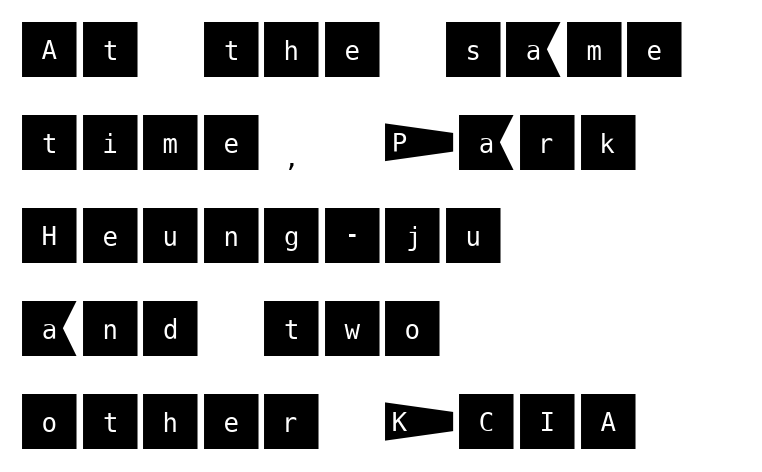
{"serif": "no", "italic": "no", "width": "normal", "stroke_contrast": "medium", "x_height": "large", "underline": "no", "align": "left", "line_spacing": "normal", "line_spacing_ratio": 1.5, "letter_spacing": "normal", "letter_spacing_em": 0.0, "glyph_px": 62}
